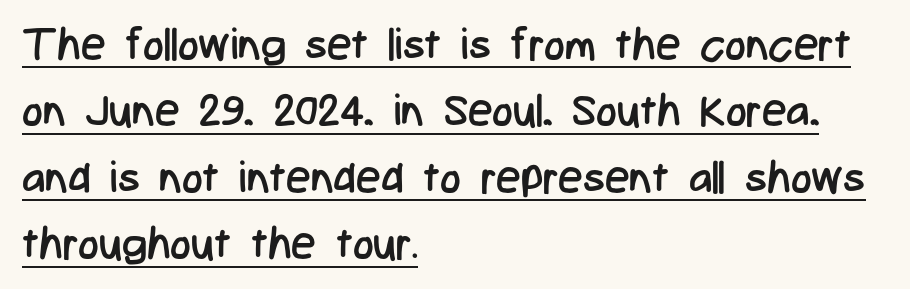
{"serif": "no", "italic": "no", "bold": "no", "weight": "regular", "width": "condensed", "stroke_contrast": "low", "x_height": "medium", "monospaced": "no", "underline": "yes", "align": "left", "line_spacing": "normal", "line_spacing_ratio": 1.51, "letter_spacing": "normal", "letter_spacing_em": 0.0, "glyph_px": 44}
